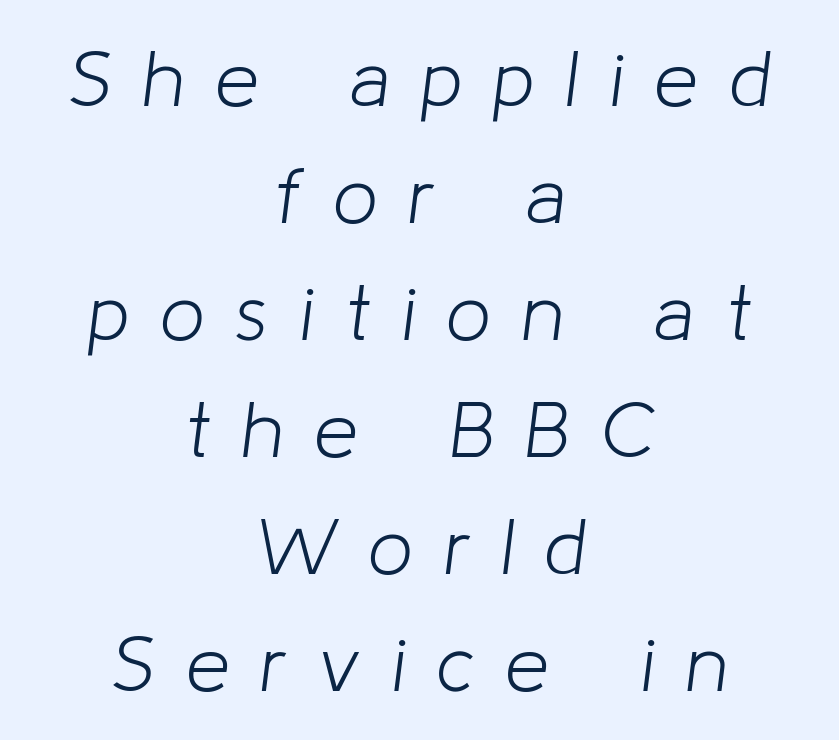
The image shows 79 px light type, italic (leaning right); set centered, normal line spacing (1.48x), unusually wide letter spacing (+0.39 em), not underlined; low stroke contrast and a medium x-height.
